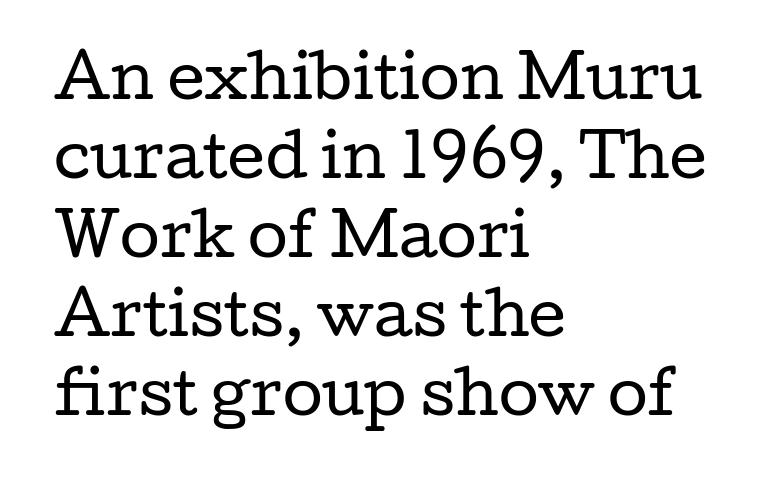
Q: Is the text bold? A: No.
Q: Is the text italic (slanted)? A: No, it is upright.
Q: Is the typeface a serif or a sans-serif typeface? A: Serif.
Q: Is the text underlined? A: No.
Q: How is the paragraph aligned? A: Left-aligned.
Q: Is the spacing between letters normal or unusually wide? A: Normal.
Q: Is the spacing between lines tight, normal or loose? A: Normal.
Q: Width (condensed, normal, or wide)? A: Wide.
Q: Stroke contrast? A: Low.
Q: x-height? A: Medium.
Q: Monospaced? A: No.
